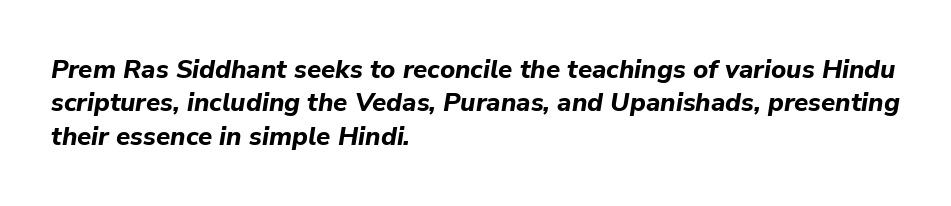
Honestly, the row spacing looks completely unremarkable. Check the space under the baseline: it is left empty. Visually the block forms a straight wall on the left and a jagged coastline on the right. Letter spacing: default. In terms of weight, the rendering is a true, heavy bold.
